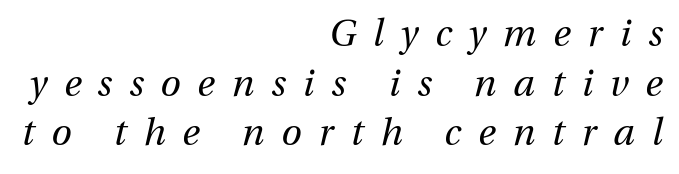
Q: Is the text bold? A: No.
Q: Is the text italic (slanted)? A: Yes, it leans right by about 13 degrees.
Q: Is the text underlined? A: No.
Q: How is the paragraph aligned? A: Right-aligned.
Q: Is the spacing between letters normal or unusually wide? A: Unusually wide.
Q: Is the spacing between lines tight, normal or loose? A: Normal.
Q: Width (condensed, normal, or wide)? A: Normal.
Q: Stroke contrast? A: Medium.
Q: x-height? A: Medium.
Q: Monospaced? A: No.
